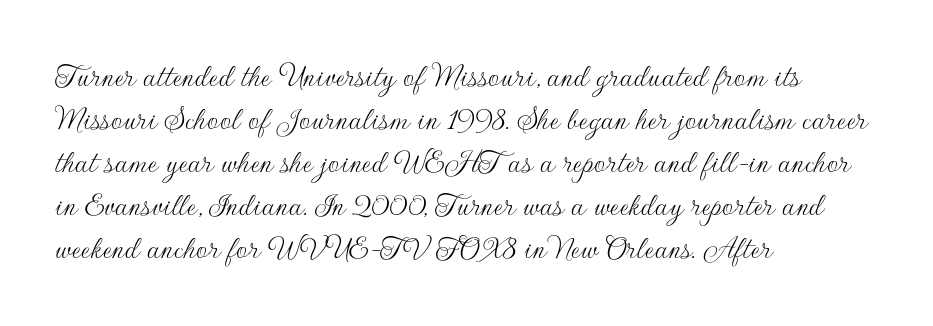
Q: Is the text bold? A: No.
Q: Is the text italic (slanted)? A: Yes.
Q: Is the typeface a serif or a sans-serif typeface? A: Sans-serif.
Q: Is the text underlined? A: No.
Q: How is the paragraph aligned? A: Left-aligned.
Q: Is the spacing between letters normal or unusually wide? A: Normal.
Q: Width (condensed, normal, or wide)? A: Normal.
Q: Stroke contrast? A: Low.
Q: x-height? A: Small.
Q: Monospaced? A: No.
